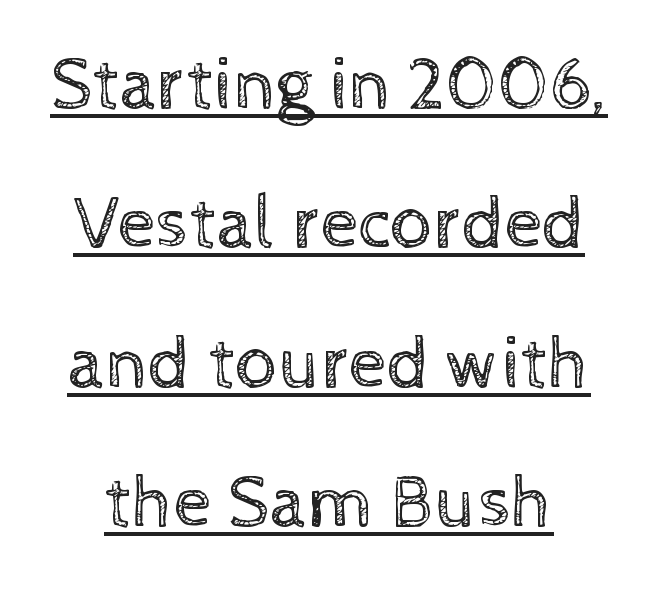
Decoration check: the copy is underlined. These lines keep a tight, regular rhythm from letter to letter. The weight tops out at a normal text grade. Looks like regular typesetting: each glyph gets only the width it needs. Does the lettering tilt? It doesn't — this is upright.
